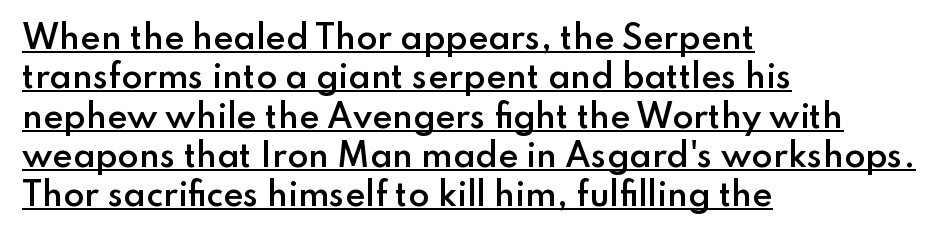
{"serif": "no", "italic": "no", "bold": "semi", "weight": "semibold", "width": "normal", "stroke_contrast": "low", "x_height": "small", "monospaced": "no", "underline": "yes", "align": "left", "line_spacing": "normal", "line_spacing_ratio": 1.27, "letter_spacing": "normal", "letter_spacing_em": 0.0, "glyph_px": 31}
